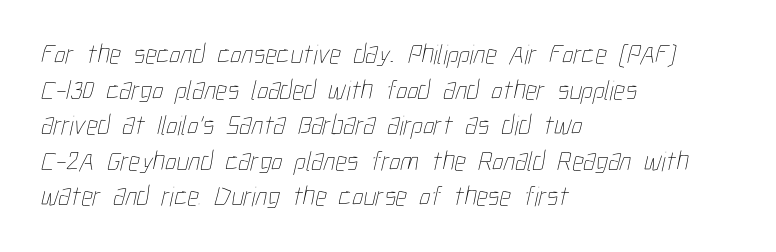
Q: Is the text bold? A: No.
Q: Is the text underlined? A: No.
Q: How is the paragraph aligned? A: Left-aligned.
Q: Is the spacing between letters normal or unusually wide? A: Normal.
Q: Is the spacing between lines tight, normal or loose? A: Normal.
Q: Width (condensed, normal, or wide)? A: Condensed.
Q: Stroke contrast? A: Low.
Q: x-height? A: Medium.
Q: Monospaced? A: No.
